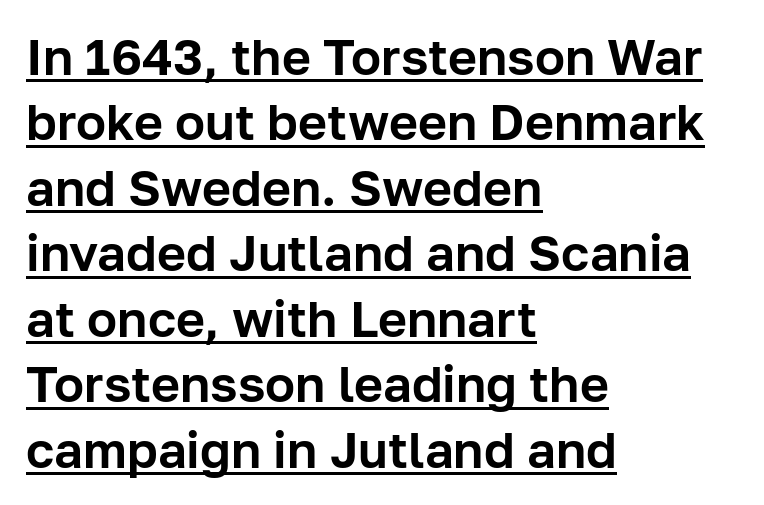
{"serif": "no", "italic": "no", "width": "normal", "stroke_contrast": "low", "x_height": "medium", "monospaced": "no", "underline": "yes", "align": "left", "line_spacing": "normal", "line_spacing_ratio": 1.31, "letter_spacing": "normal", "letter_spacing_em": 0.0, "glyph_px": 50}
